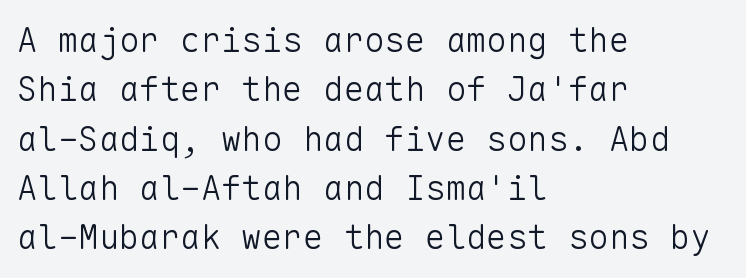
The image shows 34 px light sans-serif type, upright, monospaced; set left-aligned, normal line spacing (1.45x), normal letter spacing, not underlined; low stroke contrast and a medium x-height.
